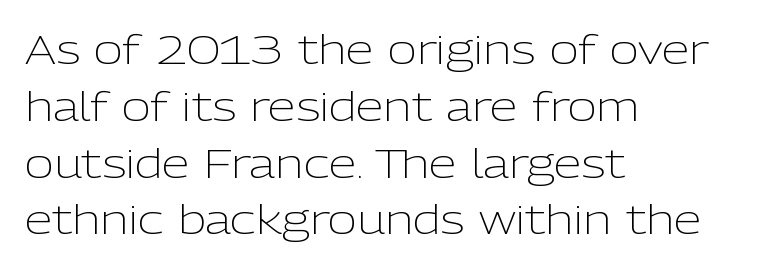
The image shows 40 px light sans-serif type, upright; set left-aligned, normal line spacing (1.42x), normal letter spacing, not underlined; low stroke contrast and a medium x-height.
